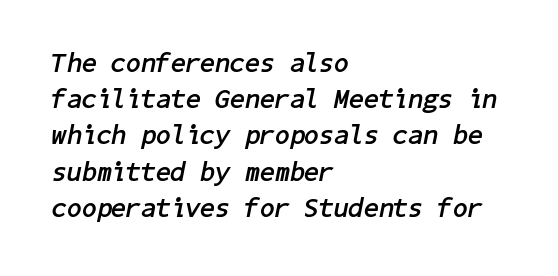
{"italic": "yes", "lean": "right", "slant_degrees": 11, "bold": "yes", "underline": "no", "align": "left", "line_spacing": "normal", "line_spacing_ratio": 1.34, "letter_spacing": "normal", "letter_spacing_em": 0.0, "glyph_px": 27}
